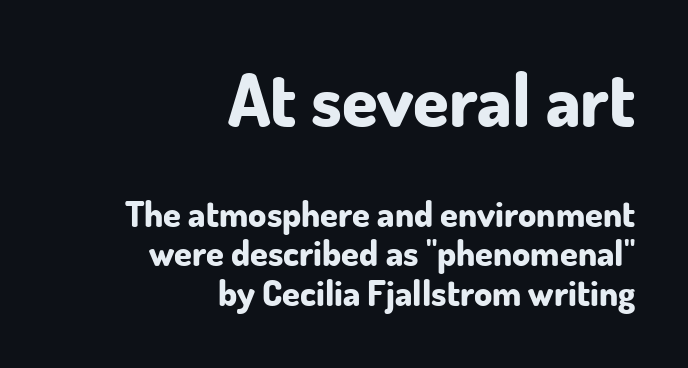
The lines are packed closely together with very little leading. Observe the ordinary spacing: letters are neighbours, not strangers. You'd pick this weight for a headline — it's a proper bold. The compositor pushed each line to the right boundary. Designer's note — italics off, roman on.
